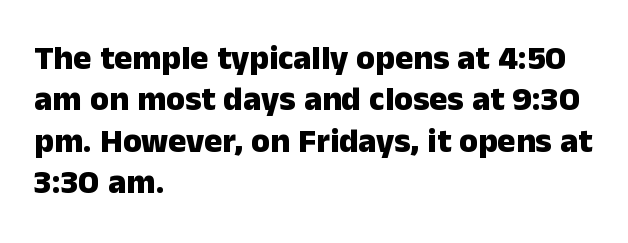
{"serif": "no", "italic": "no", "bold": "yes", "weight": "heavy", "width": "normal", "stroke_contrast": "low", "x_height": "medium", "monospaced": "no", "underline": "no", "align": "left", "line_spacing_ratio": 1.22, "letter_spacing": "normal", "letter_spacing_em": 0.0, "glyph_px": 34}
